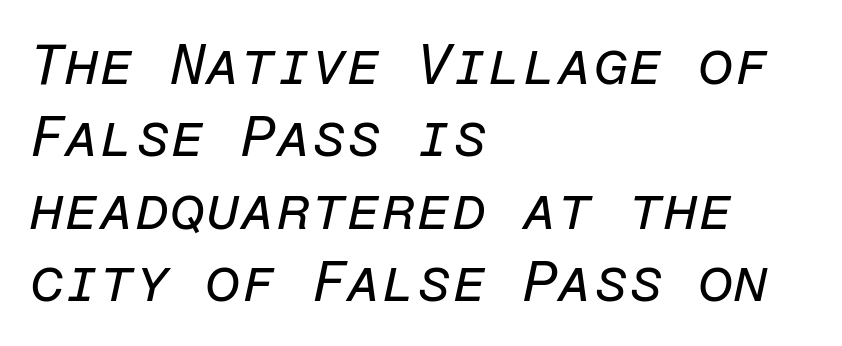
The image shows 57 px regular-weight type, italic (leaning right), monospaced; set left-aligned, normal line spacing (1.27x), normal letter spacing, not underlined; low stroke contrast and a medium x-height.
